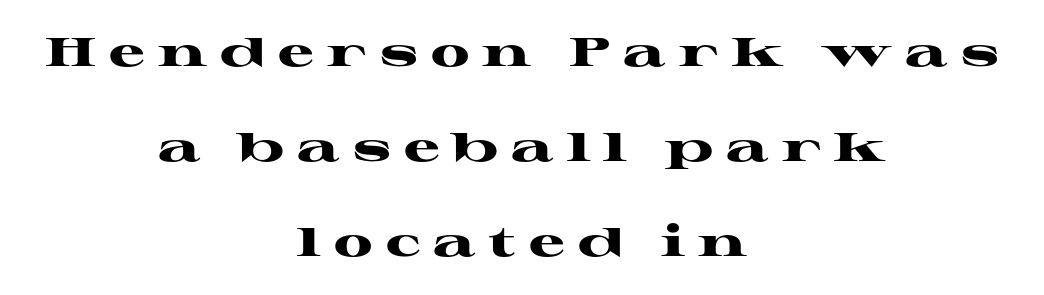
Q: Is the text bold? A: Yes.
Q: Is the text italic (slanted)? A: No, it is upright.
Q: Is the typeface a serif or a sans-serif typeface? A: Serif.
Q: Is the text underlined? A: No.
Q: How is the paragraph aligned? A: Centered.
Q: Is the spacing between letters normal or unusually wide? A: Unusually wide.
Q: Is the spacing between lines tight, normal or loose? A: Loose.
Q: Width (condensed, normal, or wide)? A: Wide.
Q: Stroke contrast? A: High.
Q: x-height? A: Medium.
Q: Monospaced? A: No.
